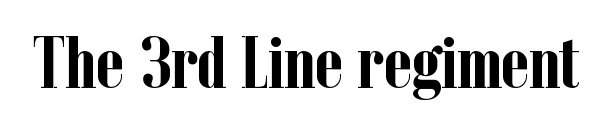
Q: Is the text bold? A: Yes.
Q: Is the text italic (slanted)? A: No, it is upright.
Q: Is the typeface a serif or a sans-serif typeface? A: Serif.
Q: Is the text underlined? A: No.
Q: Is the spacing between letters normal or unusually wide? A: Normal.
Q: Width (condensed, normal, or wide)? A: Condensed.
Q: Stroke contrast? A: Low.
Q: x-height? A: Medium.
Q: Monospaced? A: No.
